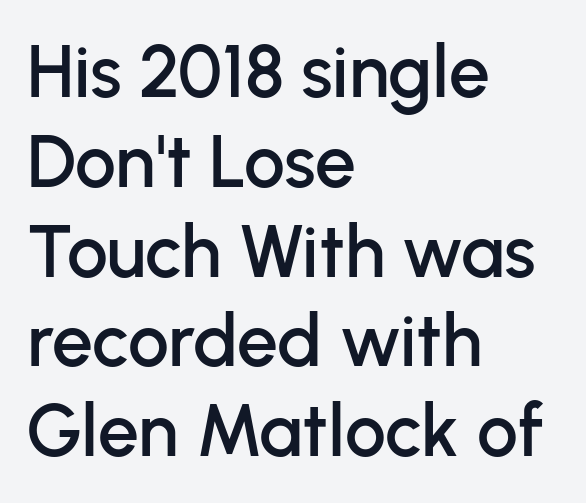
The image shows 73 px sans-serif type, upright; set left-aligned, line spacing 1.23x, normal letter spacing, not underlined; low stroke contrast and a medium x-height.
